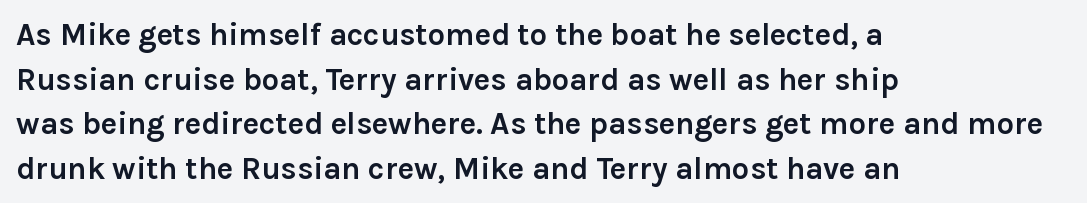
No word sits above an underline. Line starts are locked; line ends wander. Think of a printed novel: that variable character pitch is what you see here. Italic? Not at all — the glyphs are vertical.
